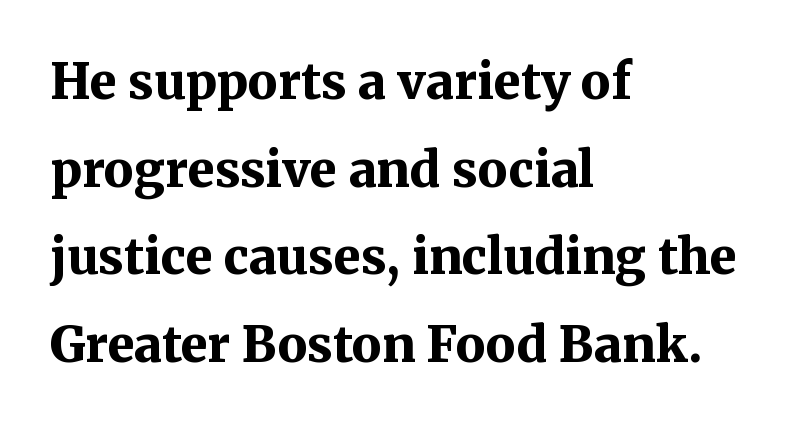
The image shows 49 px bold serif type, upright; set left-aligned, line spacing 1.79x, normal letter spacing, not underlined; medium stroke contrast and a medium x-height.
